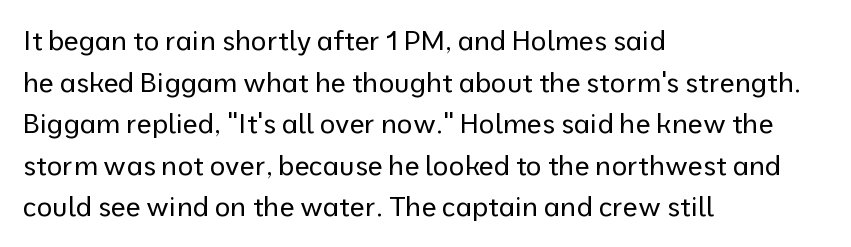
The image shows 27 px text type, upright; set left-aligned, normal line spacing (1.54x), normal letter spacing, not underlined.
